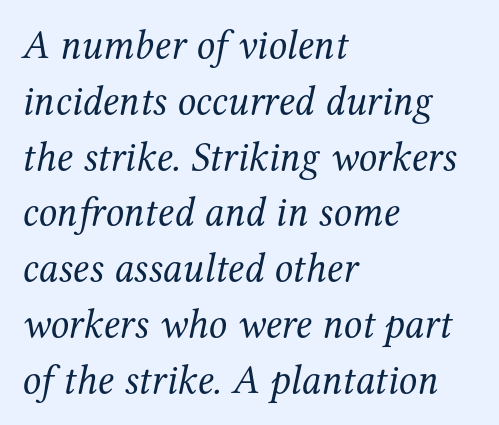
{"serif": "yes", "italic": "yes", "lean": "right", "slant_degrees": 12, "bold": "no", "weight": "regular", "width": "normal", "stroke_contrast": "medium", "x_height": "medium", "monospaced": "no", "underline": "no", "align": "left", "line_spacing": "normal", "line_spacing_ratio": 1.36, "letter_spacing": "normal", "letter_spacing_em": 0.0, "glyph_px": 41}
